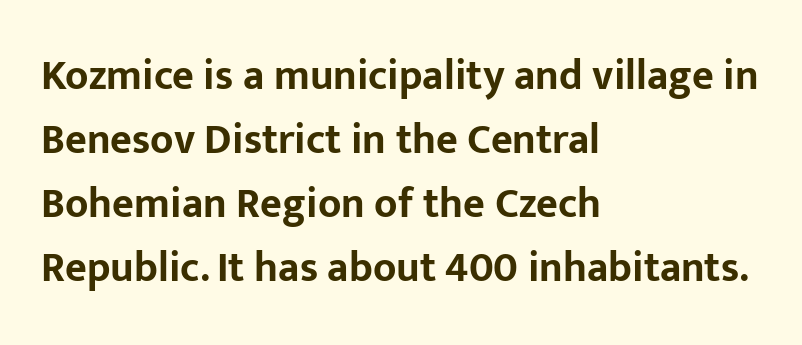
Q: Is the text bold? A: Yes.
Q: Is the text italic (slanted)? A: No, it is upright.
Q: Is the typeface a serif or a sans-serif typeface? A: Sans-serif.
Q: Is the text underlined? A: No.
Q: How is the paragraph aligned? A: Left-aligned.
Q: Is the spacing between letters normal or unusually wide? A: Normal.
Q: Is the spacing between lines tight, normal or loose? A: Normal.
Q: Width (condensed, normal, or wide)? A: Normal.
Q: Stroke contrast? A: Low.
Q: x-height? A: Medium.
Q: Monospaced? A: No.
